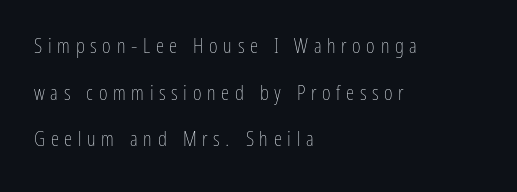
{"italic": "no", "bold": "no", "underline": "no", "align": "left", "line_spacing": "loose", "line_spacing_ratio": 2.22, "letter_spacing": "wide", "letter_spacing_em": 0.27, "glyph_px": 21}
